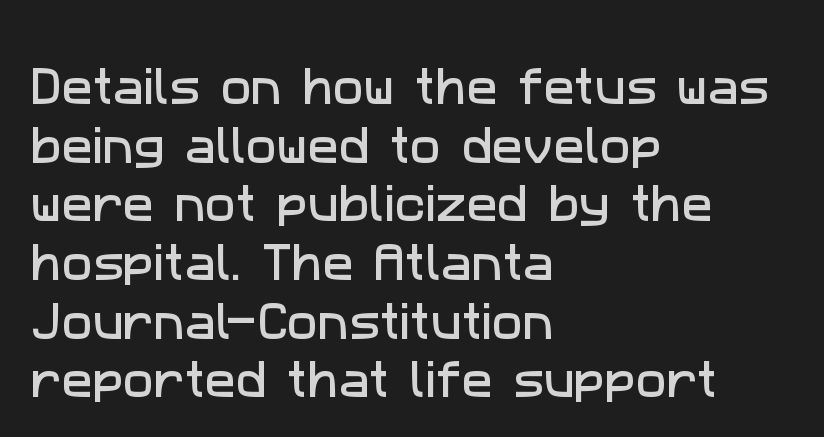
The image shows 41 px sans-serif type; set left-aligned, normal line spacing (1.43x), normal letter spacing, not underlined; low stroke contrast and a medium x-height.
